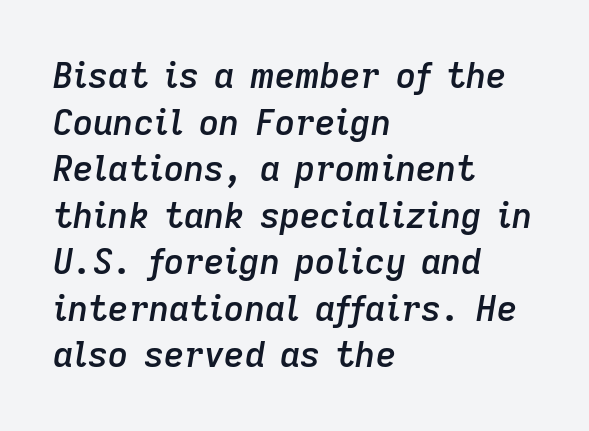
Short and long lines alike share a common starting point at left. Rendered with sloped, italic letterforms. Caption: standard tracking, unaltered. You could not count columns in this text — the font is proportionally spaced.
